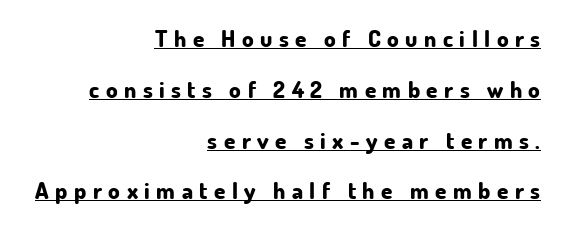
{"italic": "no", "bold": "yes", "underline": "yes", "align": "right", "line_spacing": "loose", "line_spacing_ratio": 2.21, "letter_spacing": "wide", "letter_spacing_em": 0.28, "glyph_px": 23}
